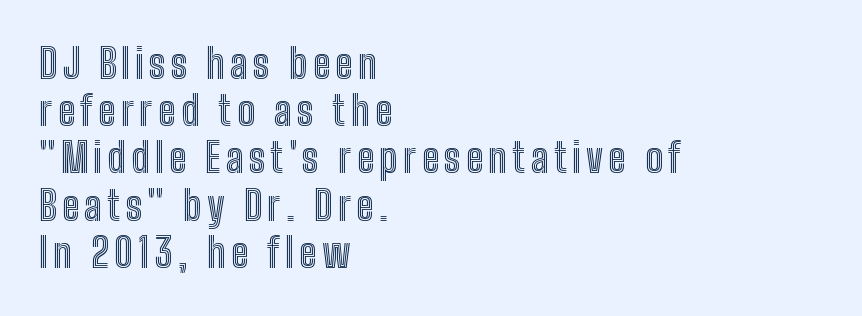
{"italic": "no", "width": "condensed", "x_height": "medium", "monospaced": "no", "underline": "no", "align": "left", "line_spacing_ratio": 1.18, "glyph_px": 40}
